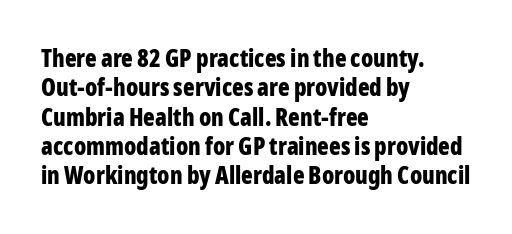
{"italic": "no", "bold": "yes", "underline": "no", "align": "left", "line_spacing_ratio": 1.22, "letter_spacing": "normal", "letter_spacing_em": 0.0, "glyph_px": 24}
